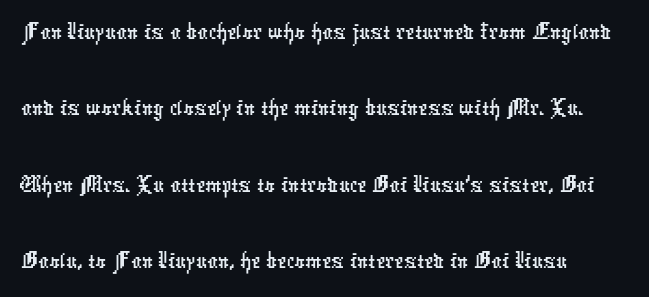
Note the varied advance widths — an 'i' is clearly narrower than an 'm'. Every row of glyphs begins at an identical x-position on the left. The specimen omits any rule beneath the text block's lines. In terms of letterform style, serifs are entirely absent. Compared with typical paragraphs, the rows here are spaced about the same.
